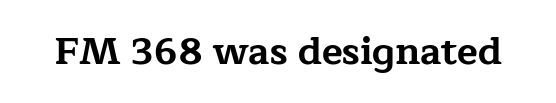
{"serif": "yes", "italic": "no", "bold": "yes", "weight": "bold", "width": "wide", "stroke_contrast": "low", "x_height": "medium", "monospaced": "no", "underline": "no", "letter_spacing": "normal", "letter_spacing_em": 0.0, "glyph_px": 38}
